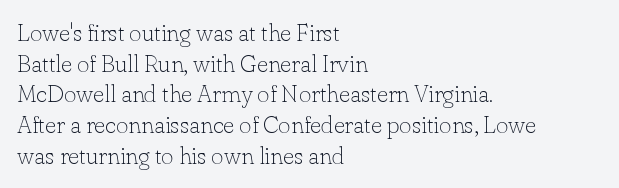
Is the type heavy? It reads as light-to-regular instead. Leftover space on each line is placed entirely after the last word. Characters follow at the spacing the type designer built in. The passage shown stacks its lines at a standard gap.
